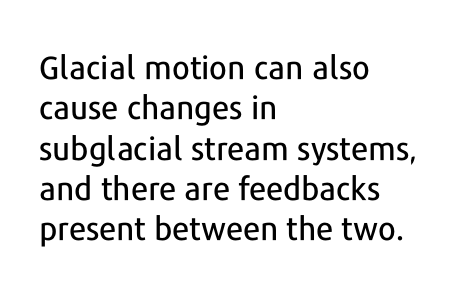
Q: Is the text italic (slanted)? A: No, it is upright.
Q: Is the typeface a serif or a sans-serif typeface? A: Sans-serif.
Q: Is the text underlined? A: No.
Q: How is the paragraph aligned? A: Left-aligned.
Q: Is the spacing between letters normal or unusually wide? A: Normal.
Q: Is the spacing between lines tight, normal or loose? A: Normal.
Q: Width (condensed, normal, or wide)? A: Normal.
Q: Stroke contrast? A: Low.
Q: x-height? A: Medium.
Q: Monospaced? A: No.
